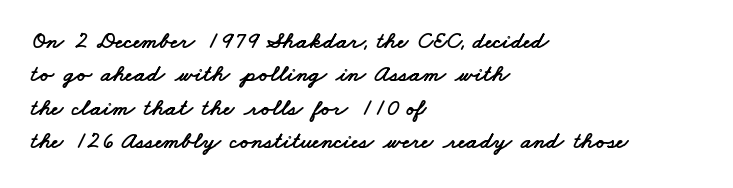
Visually the block forms a straight wall on the left and a jagged coastline on the right. The passage shown is not underscored anywhere. This rendering leaves character spacing at its baseline value. The leading is moderate, giving the passage an even texture.
